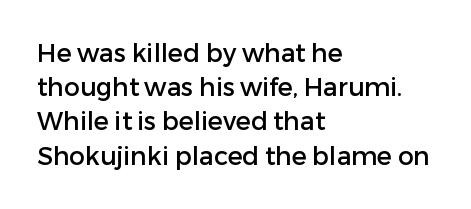
The image shows 25 px text type, upright; set left-aligned, normal line spacing (1.37x), normal letter spacing, not underlined.
